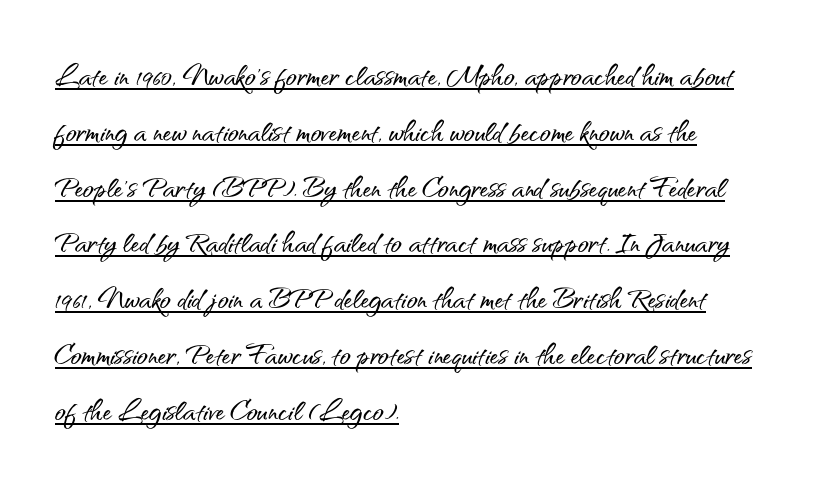
The tracking reads as untouched default to a designer's eye. This is sans-serif lettering, the kind often seen on screens and signage. Here the designer chose a conventional face with non-uniform glyph widths. Horizontally, the lines are justified to the leading edge only.
